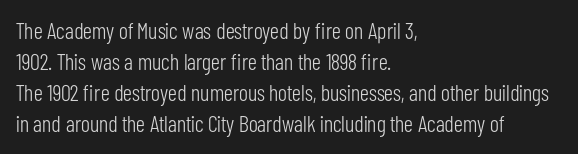
Posture: upright roman. The ragged edge is on the right, which tells us the setting is flush left. Reading down the column, the eye jumps a familiar distance to each next line. The specimen omits any rule beneath the text block's lines. The face looks like a standard text weight, possibly lighter.
